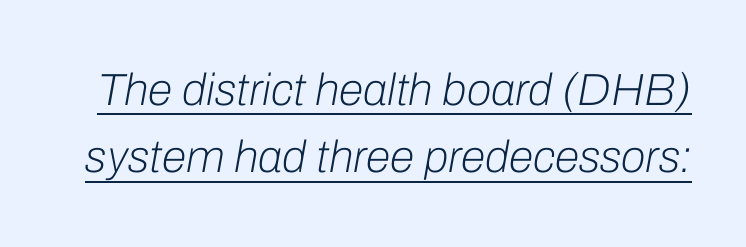
{"italic": "yes", "lean": "right", "slant_degrees": 10, "bold": "no", "weight": "light", "width": "normal", "stroke_contrast": "low", "x_height": "medium", "monospaced": "no", "underline": "yes", "line_spacing": "normal", "line_spacing_ratio": 1.5, "letter_spacing": "normal", "letter_spacing_em": 0.0, "glyph_px": 45}
